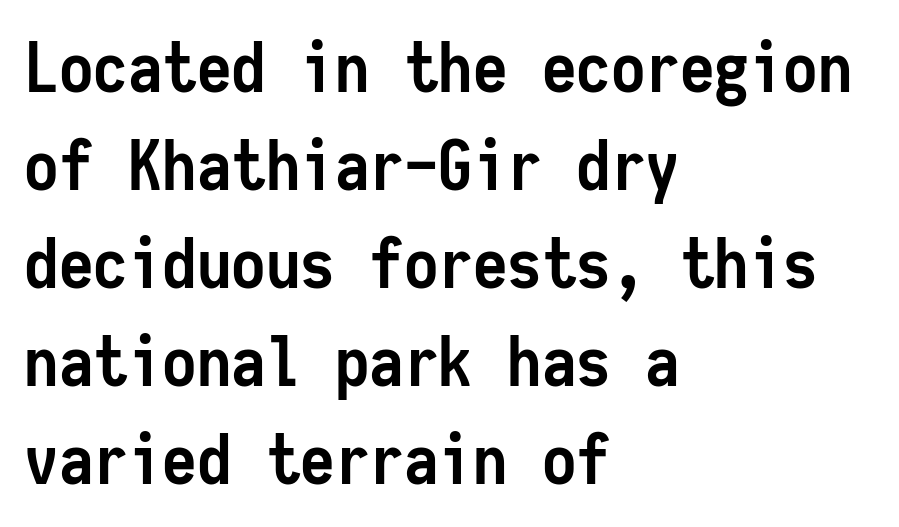
The image shows 69 px semibold, condensed sans-serif type, upright, monospaced; set left-aligned, normal line spacing (1.42x), normal letter spacing, not underlined; low stroke contrast and a medium x-height.
